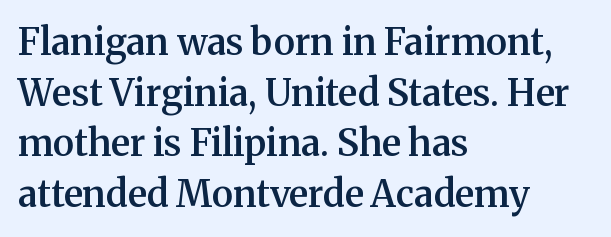
{"serif": "yes", "italic": "no", "bold": "semi", "weight": "semibold", "width": "normal", "stroke_contrast": "medium", "x_height": "medium", "monospaced": "no", "underline": "no", "align": "left", "line_spacing": "normal", "line_spacing_ratio": 1.37, "letter_spacing": "normal", "letter_spacing_em": 0.0, "glyph_px": 37}
